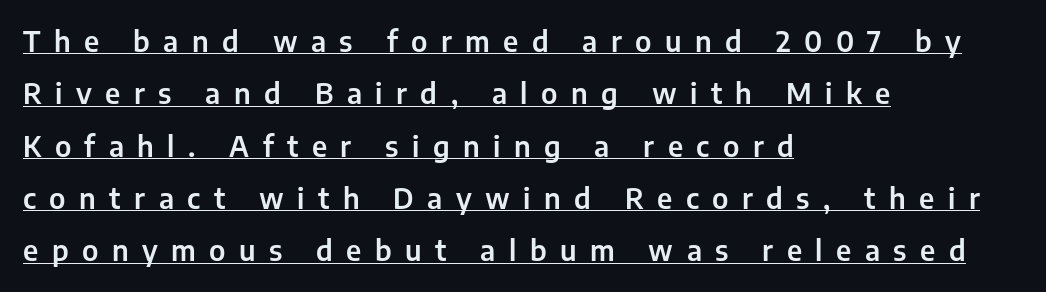
Q: Is the text italic (slanted)? A: No, it is upright.
Q: Is the typeface a serif or a sans-serif typeface? A: Sans-serif.
Q: Is the text underlined? A: Yes.
Q: How is the paragraph aligned? A: Left-aligned.
Q: Is the spacing between letters normal or unusually wide? A: Unusually wide.
Q: Width (condensed, normal, or wide)? A: Normal.
Q: Stroke contrast? A: Low.
Q: x-height? A: Medium.
Q: Monospaced? A: No.
